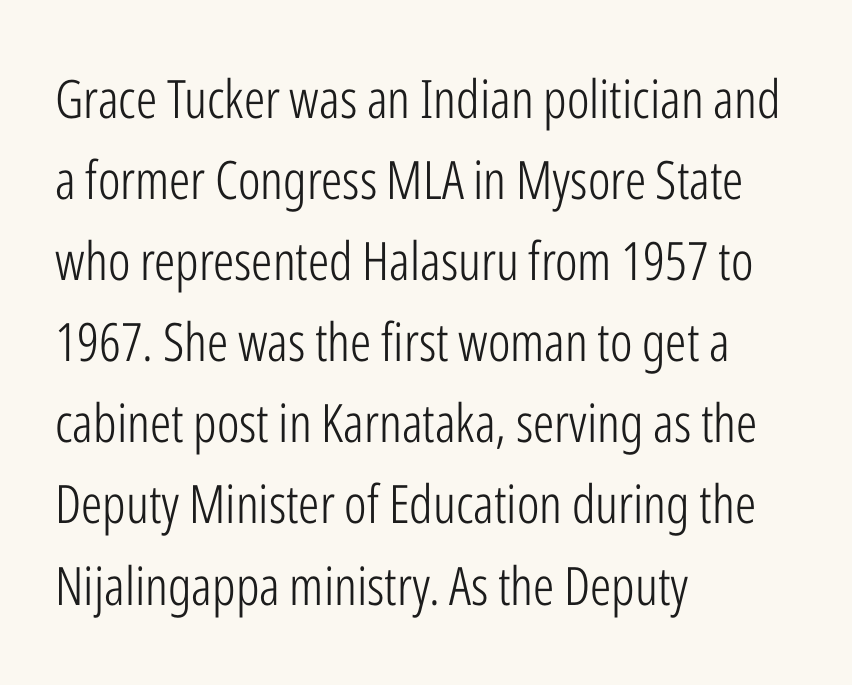
{"serif": "no", "italic": "no", "bold": "no", "weight": "light", "width": "condensed", "stroke_contrast": "low", "x_height": "medium", "monospaced": "no", "underline": "no", "align": "left", "line_spacing": "normal", "line_spacing_ratio": 1.53, "letter_spacing": "normal", "letter_spacing_em": 0.0, "glyph_px": 53}
